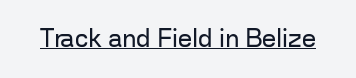
The image shows 25 px text type, upright; set normal letter spacing, underlined.
